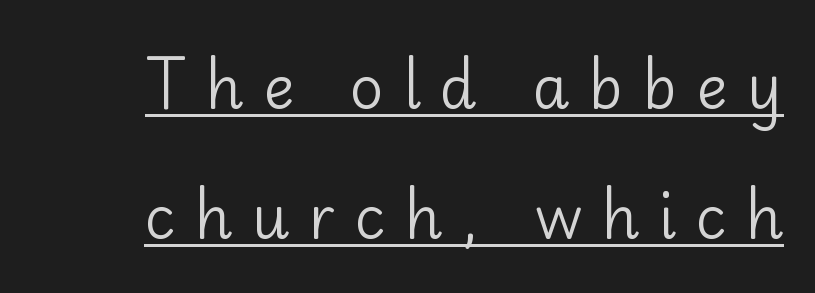
{"serif": "no", "italic": "no", "bold": "no", "weight": "regular", "width": "normal", "stroke_contrast": "low", "x_height": "small", "monospaced": "no", "underline": "yes", "line_spacing": "loose", "line_spacing_ratio": 2.2, "letter_spacing": "wide", "letter_spacing_em": 0.32, "glyph_px": 59}
